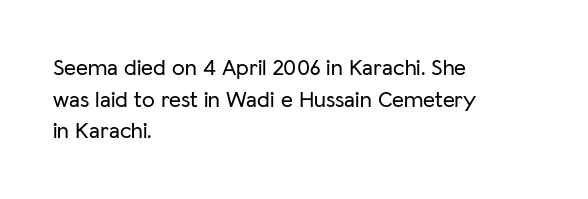
{"italic": "no", "underline": "no", "align": "left", "line_spacing": "normal", "line_spacing_ratio": 1.37, "letter_spacing": "normal", "letter_spacing_em": 0.0, "glyph_px": 23}
